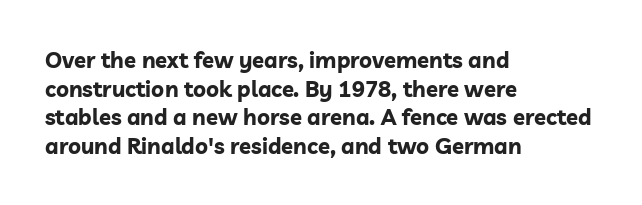
Q: Is the text bold? A: Yes.
Q: Is the text italic (slanted)? A: No, it is upright.
Q: Is the text underlined? A: No.
Q: How is the paragraph aligned? A: Left-aligned.
Q: Is the spacing between letters normal or unusually wide? A: Normal.
Q: Is the spacing between lines tight, normal or loose? A: Normal.
